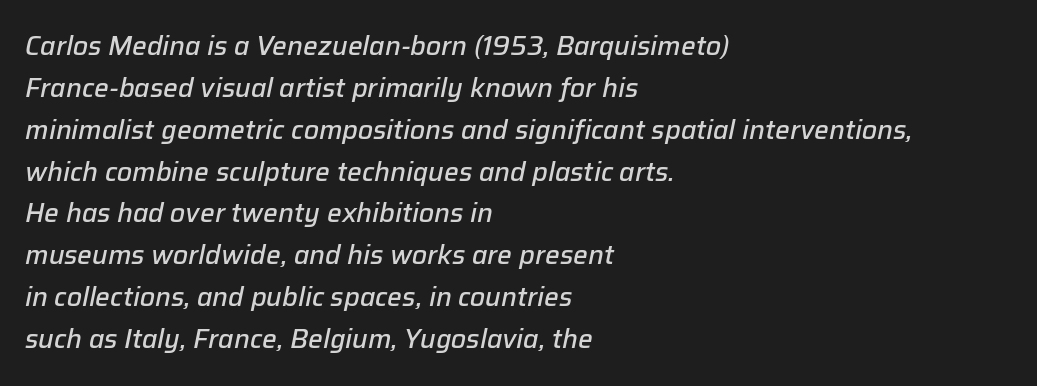
Q: Is the text bold? A: Semi-bold.
Q: Is the text italic (slanted)? A: Yes, it leans right by about 12 degrees.
Q: Is the text underlined? A: No.
Q: How is the paragraph aligned? A: Left-aligned.
Q: Is the spacing between letters normal or unusually wide? A: Normal.
Q: Is the spacing between lines tight, normal or loose? A: Normal.
